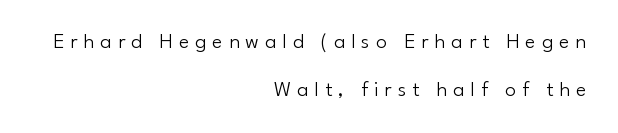
The space between consecutive lines is lavish. Heaviness? Minimal to ordinary, like unemphasized prose. Check under the words: just untouched page. Visually the block forms a straight wall on the right and a jagged coastline on the left.
